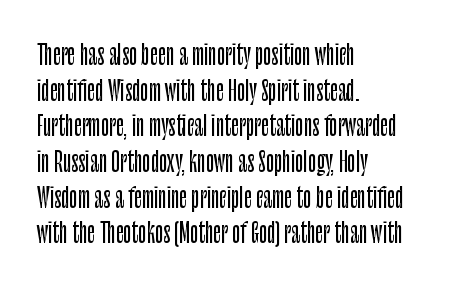
The image shows 27 px text type, upright; set left-aligned, normal line spacing (1.32x), normal letter spacing, not underlined.
